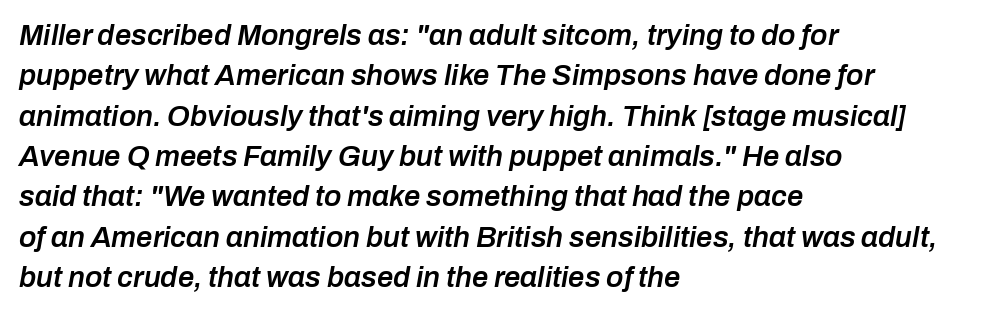
{"italic": "yes", "lean": "right", "slant_degrees": 10, "bold": "semi", "weight": "semibold", "width": "normal", "stroke_contrast": "low", "x_height": "medium", "monospaced": "no", "underline": "no", "align": "left", "line_spacing": "normal", "line_spacing_ratio": 1.39, "letter_spacing": "normal", "letter_spacing_em": 0.0, "glyph_px": 29}
